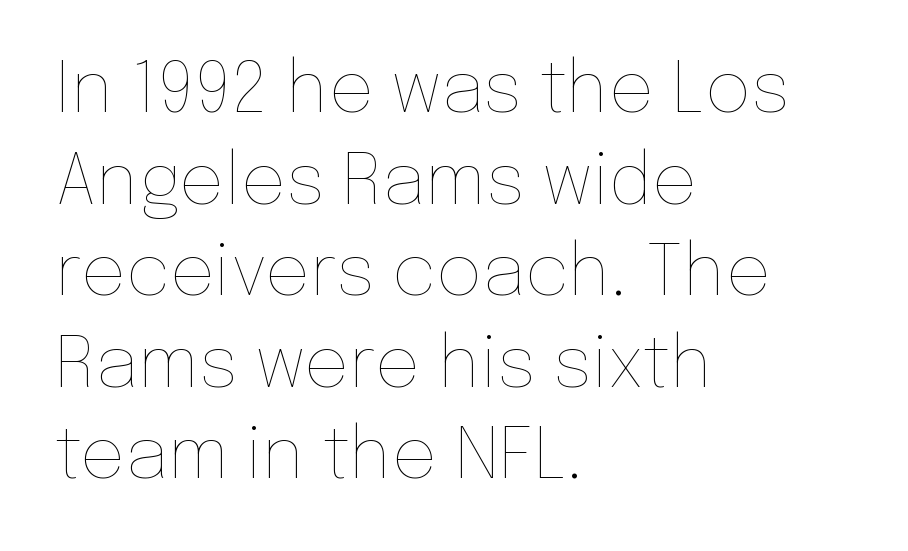
The image shows 71 px thin type, upright; set left-aligned, normal line spacing (1.29x), normal letter spacing, not underlined; low stroke contrast and a medium x-height.
